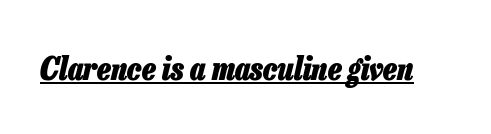
The image shows 32 px heavy, condensed type, italic (leaning right); set normal letter spacing, underlined; low stroke contrast and a medium x-height.
